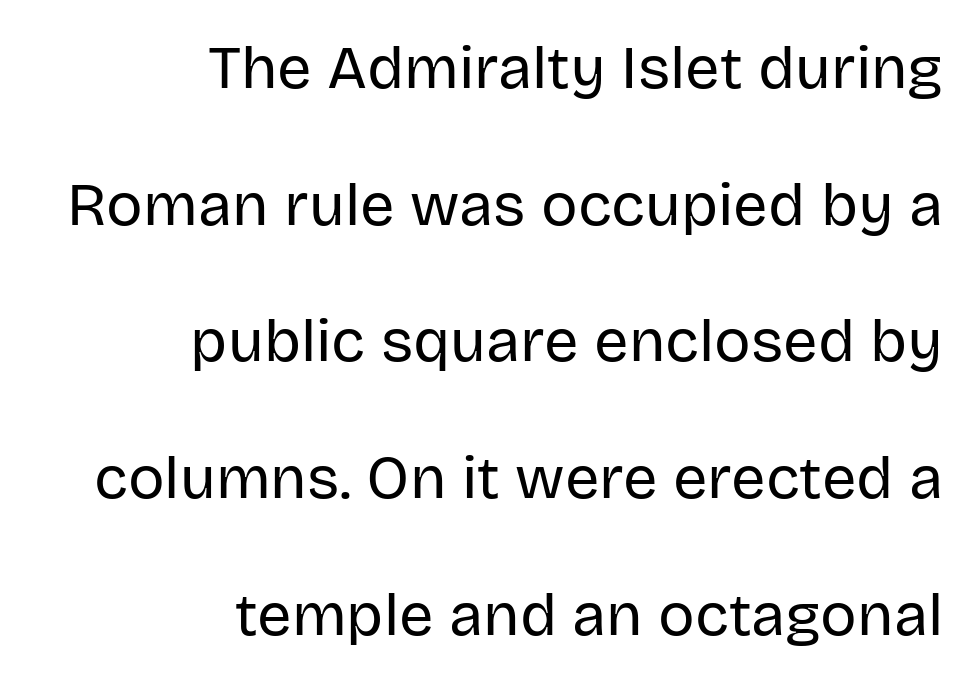
This sample uses plain, unmodified letter spacing. No heavy texture on the line: the type isn't bold. The specimen reads as upright at a glance. The font family rendered here belongs to the sans-serif group.
